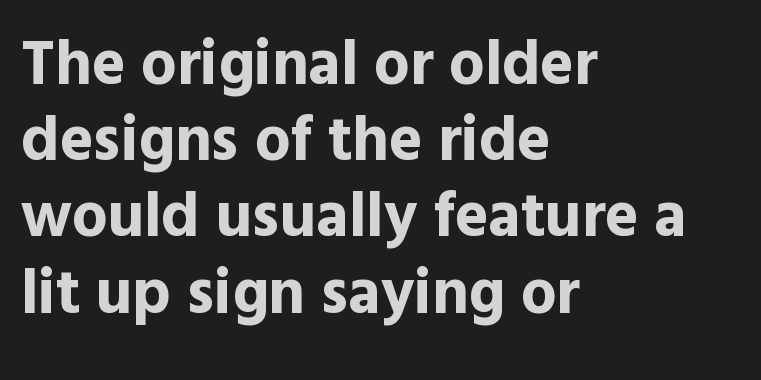
Each word holds together tightly as a unit, with standard inter-letter gaps. How heavy is the stroke? Heavy — this is a bold. The rendering uses natural spacing where letterforms have individual widths. Italic? Not at all — the glyphs are vertical.
